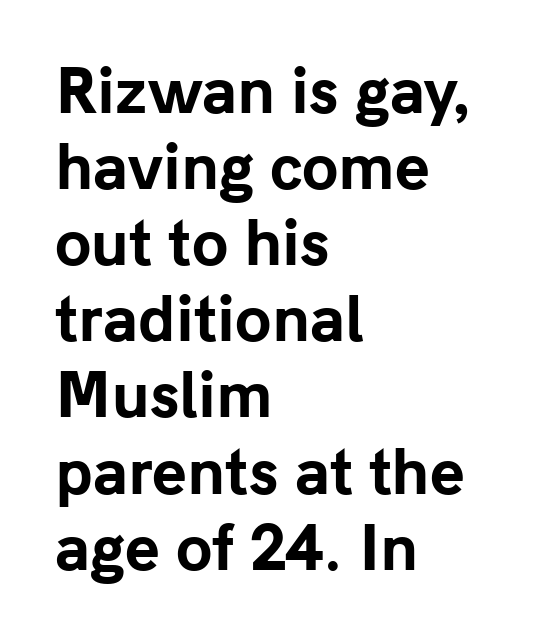
Clear beneath every line of the passage. Posture: upright roman. The gaps between neighbouring characters are ordinary and unremarkable. Regular leading.
